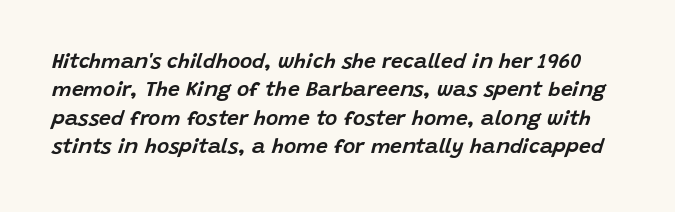
Summary of vertical rhythm: regular, with standard interline spacing. Check the space under the baseline: it is left empty. Spacing between characters is what you'd get straight out of the box. Rendered with sloped, italic letterforms.
